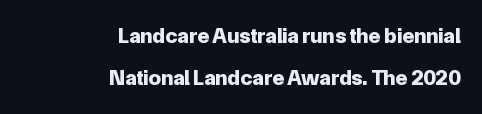
The image shows 22 px bold type, upright; set right-aligned, loose line spacing (1.91x), normal letter spacing, not underlined.
